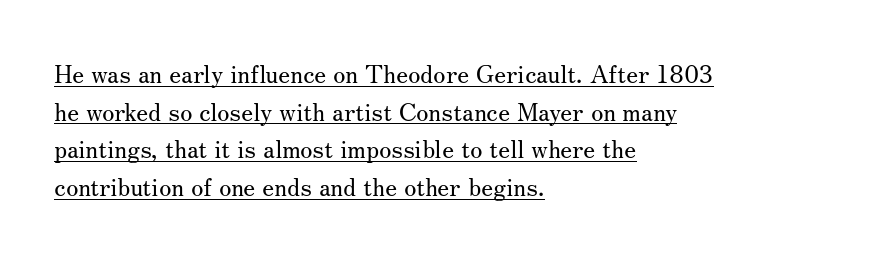
{"italic": "no", "bold": "no", "underline": "yes", "align": "left", "line_spacing": "normal", "line_spacing_ratio": 1.51, "letter_spacing": "normal", "letter_spacing_em": 0.0, "glyph_px": 25}
